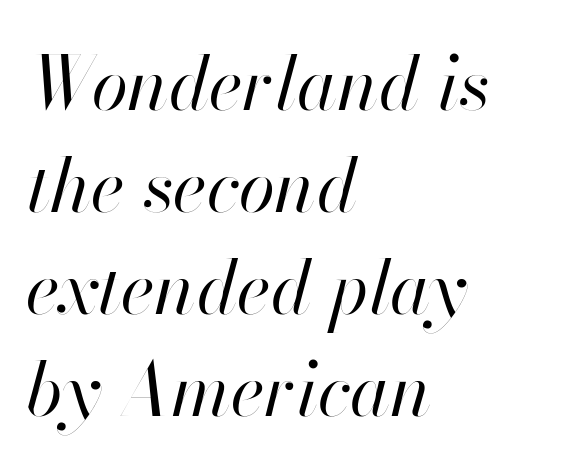
Evenly set lines give the paragraph a standard silhouette. Style check: oblique. Plain, unruled lines of type. Vertical stems look standard width or narrower in stroke. The line texture is even and compact thanks to regular tracking.
